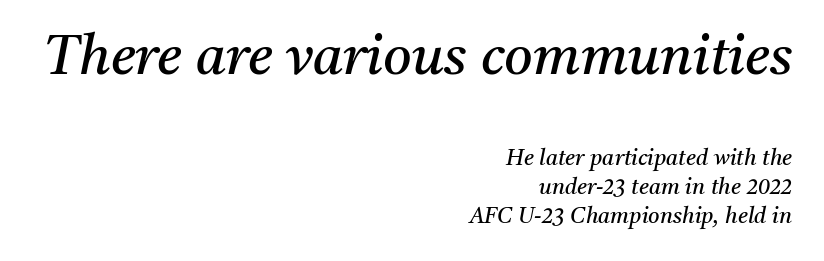
{"serif": "yes", "italic": "yes", "lean": "right", "slant_degrees": 11, "bold": "no", "weight": "regular", "width": "normal", "stroke_contrast": "medium", "x_height": "medium", "monospaced": "no", "underline": "no", "align": "right", "line_spacing": "normal", "line_spacing_ratio": 1.31, "letter_spacing": "normal", "letter_spacing_em": 0.0, "larger_block": "first", "size_ratio": 2.5, "glyph_px": 55}
